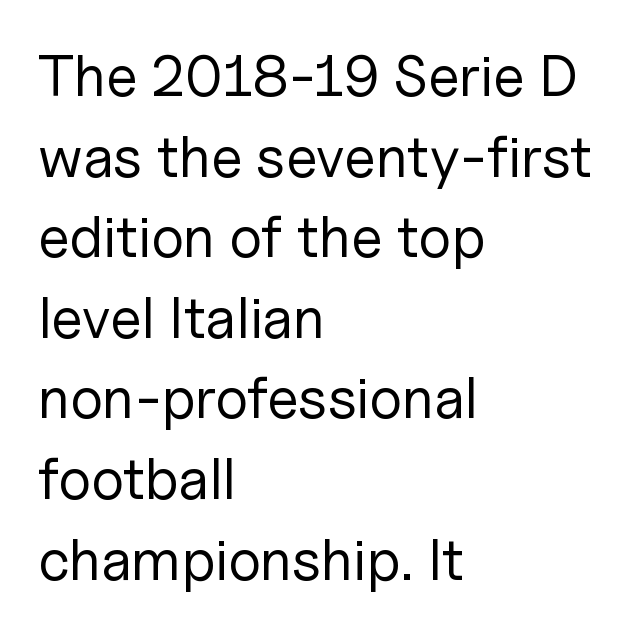
{"serif": "no", "italic": "no", "bold": "no", "weight": "regular", "width": "normal", "stroke_contrast": "low", "x_height": "medium", "monospaced": "no", "underline": "no", "align": "left", "line_spacing": "normal", "line_spacing_ratio": 1.39, "letter_spacing": "normal", "letter_spacing_em": 0.0, "glyph_px": 58}
